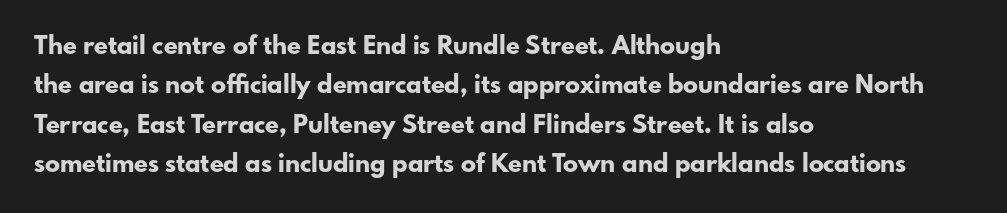
The image shows 25 px bold type, upright; set left-aligned, normal line spacing (1.58x), normal letter spacing, not underlined.
